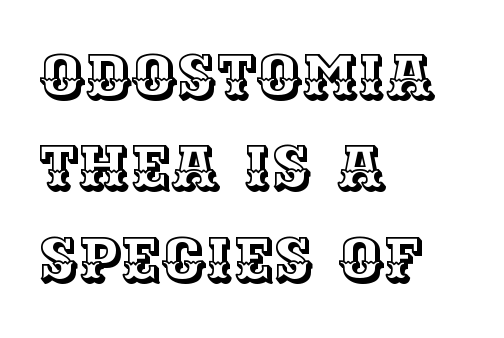
{"italic": "no", "width": "normal", "x_height": "large", "monospaced": "no", "underline": "no", "align": "left", "line_spacing": "normal", "line_spacing_ratio": 1.5, "letter_spacing": "normal", "letter_spacing_em": 0.0, "glyph_px": 61}
